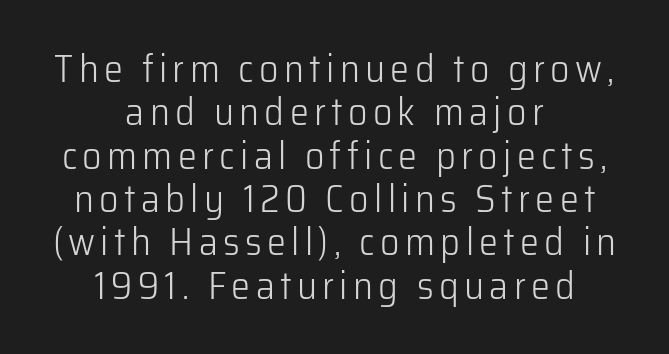
{"serif": "no", "italic": "no", "bold": "no", "weight": "light", "width": "normal", "stroke_contrast": "low", "x_height": "medium", "monospaced": "no", "underline": "no", "align": "center", "line_spacing": "tight", "line_spacing_ratio": 1.14, "glyph_px": 38}
